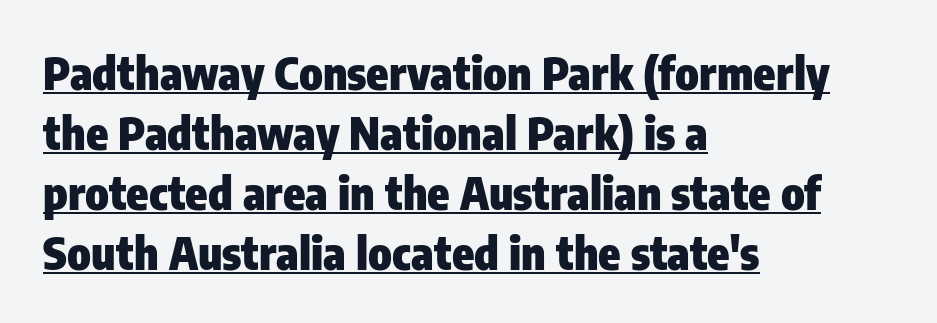
{"serif": "no", "italic": "no", "bold": "yes", "weight": "heavy", "width": "condensed", "stroke_contrast": "low", "x_height": "medium", "monospaced": "no", "underline": "yes", "align": "left", "line_spacing": "normal", "line_spacing_ratio": 1.33, "letter_spacing": "normal", "letter_spacing_em": 0.0, "glyph_px": 45}
